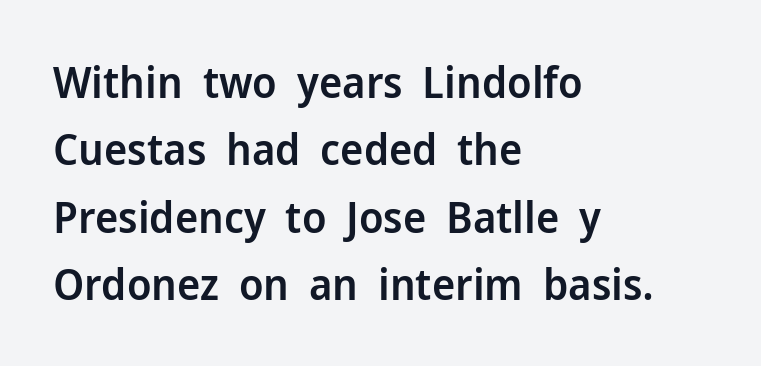
{"serif": "no", "italic": "no", "bold": "semi", "weight": "semibold", "width": "normal", "stroke_contrast": "low", "x_height": "medium", "monospaced": "no", "underline": "no", "align": "left", "line_spacing": "normal", "line_spacing_ratio": 1.53, "letter_spacing": "normal", "letter_spacing_em": 0.0, "glyph_px": 44}
